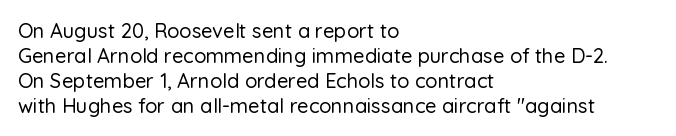
Q: Is the text italic (slanted)? A: No, it is upright.
Q: Is the text underlined? A: No.
Q: How is the paragraph aligned? A: Left-aligned.
Q: Is the spacing between letters normal or unusually wide? A: Normal.
Q: Is the spacing between lines tight, normal or loose? A: Normal.
